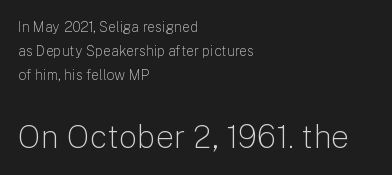
Q: Is the text bold? A: No.
Q: Is the text italic (slanted)? A: No, it is upright.
Q: Is the typeface a serif or a sans-serif typeface? A: Sans-serif.
Q: Is the text underlined? A: No.
Q: How is the paragraph aligned? A: Left-aligned.
Q: Is the spacing between letters normal or unusually wide? A: Normal.
Q: Which block of text is set in a larger size, the first (top) or the second (bottom)? A: The second (bottom) one.
Q: Width (condensed, normal, or wide)? A: Normal.
Q: Stroke contrast? A: Low.
Q: x-height? A: Medium.
Q: Monospaced? A: No.
